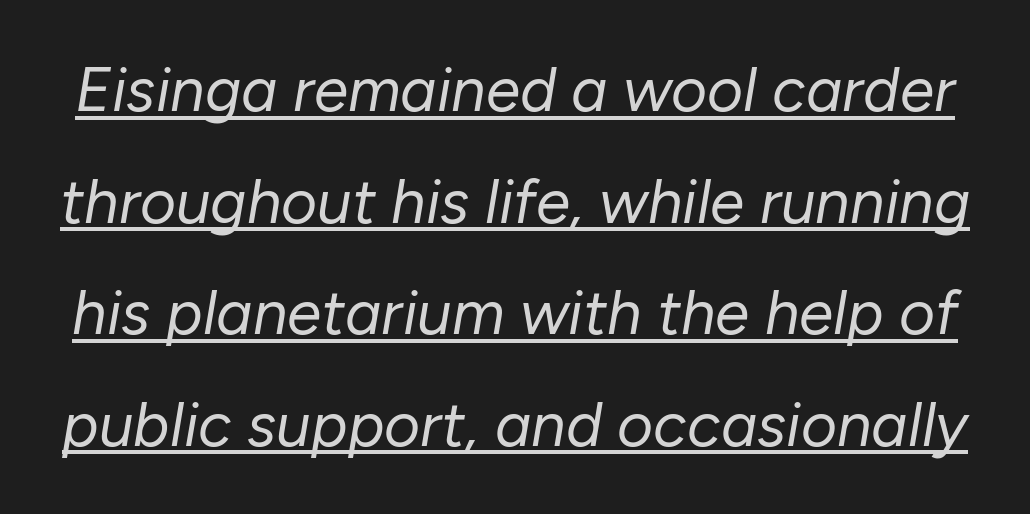
Q: Is the text bold? A: No.
Q: Is the text italic (slanted)? A: Yes, it leans right by about 10 degrees.
Q: Is the text underlined? A: Yes.
Q: Is the spacing between letters normal or unusually wide? A: Normal.
Q: Width (condensed, normal, or wide)? A: Normal.
Q: Stroke contrast? A: Low.
Q: x-height? A: Medium.
Q: Monospaced? A: No.
